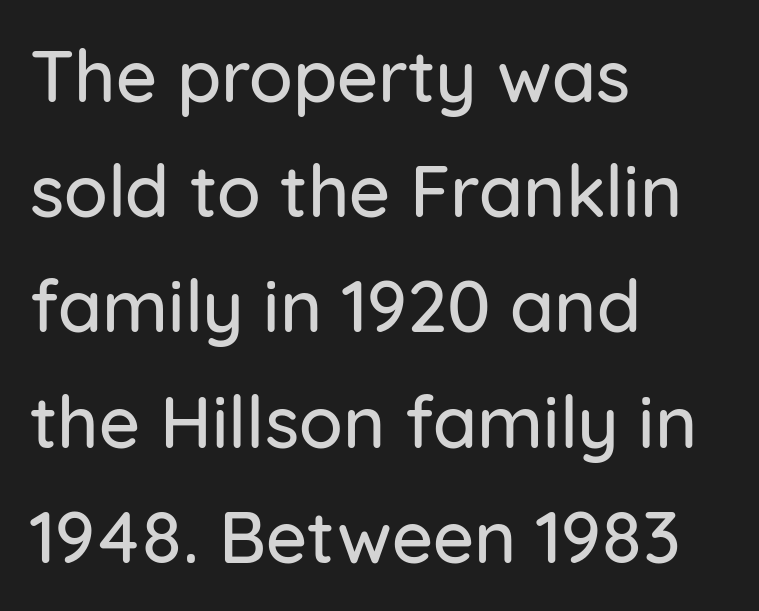
Q: Is the text italic (slanted)? A: No, it is upright.
Q: Is the typeface a serif or a sans-serif typeface? A: Sans-serif.
Q: Is the text underlined? A: No.
Q: How is the paragraph aligned? A: Left-aligned.
Q: Is the spacing between letters normal or unusually wide? A: Normal.
Q: Is the spacing between lines tight, normal or loose? A: Normal.
Q: Width (condensed, normal, or wide)? A: Normal.
Q: Stroke contrast? A: Low.
Q: x-height? A: Medium.
Q: Monospaced? A: No.
